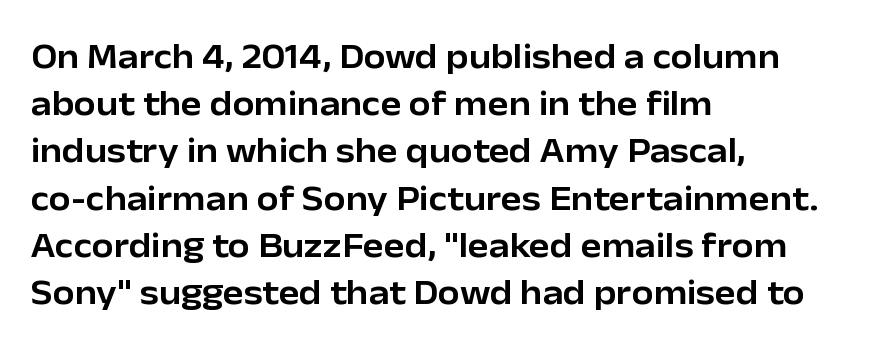
Q: Is the text italic (slanted)? A: No, it is upright.
Q: Is the typeface a serif or a sans-serif typeface? A: Sans-serif.
Q: Is the text underlined? A: No.
Q: How is the paragraph aligned? A: Left-aligned.
Q: Is the spacing between letters normal or unusually wide? A: Normal.
Q: Is the spacing between lines tight, normal or loose? A: Normal.
Q: Width (condensed, normal, or wide)? A: Normal.
Q: Stroke contrast? A: Low.
Q: x-height? A: Medium.
Q: Monospaced? A: No.
